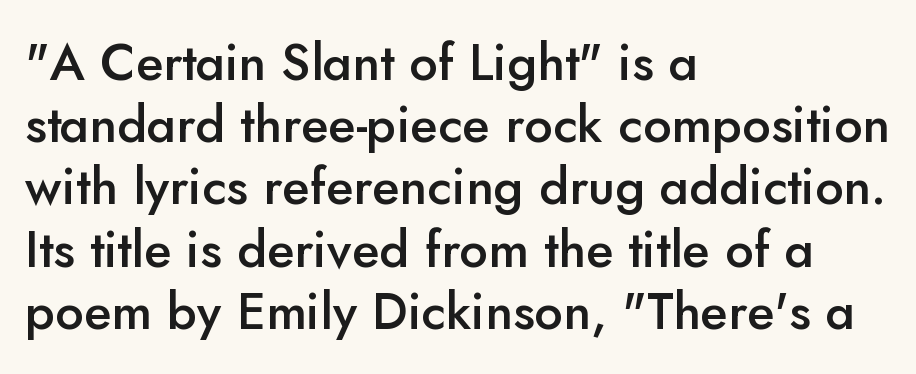
Caption: standard tracking, unaltered. Posture: vertical. The font family rendered here belongs to the sans-serif group. Decoration check: the copy has no underline. A typesetter would call this proportional, since set widths differ per character. The compositor pushed each line to the left boundary.
